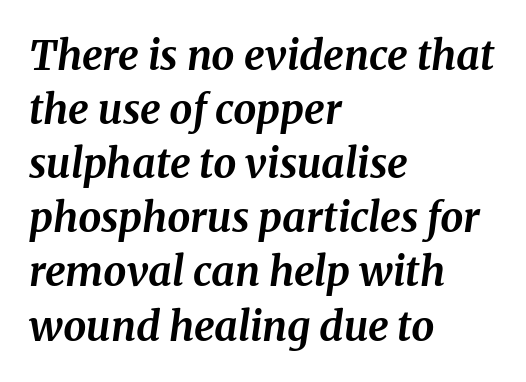
If you drew a ruler down the left edge, every line would touch it. Caption: bold face, heavy strokes. Each letter keeps its own natural width here, so spacing adapts to shape. Look at the tracking — it's just the regular setting, nothing added.
